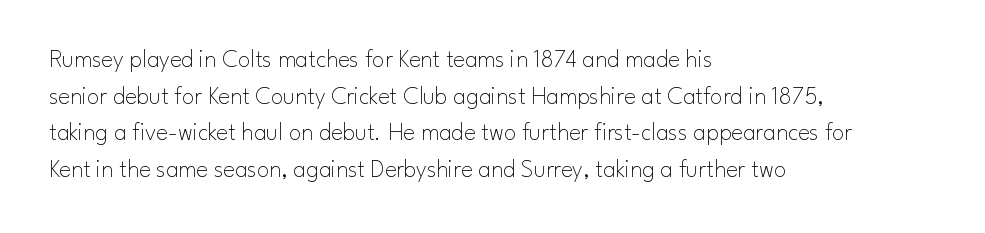
{"italic": "no", "bold": "no", "underline": "no", "align": "left", "line_spacing": "normal", "line_spacing_ratio": 1.47, "letter_spacing": "normal", "letter_spacing_em": 0.0, "glyph_px": 25}
